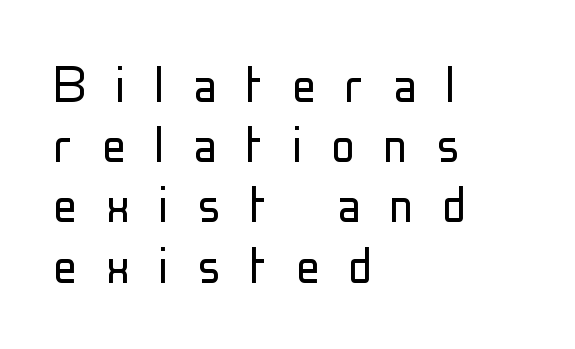
One glance says dense: line gaps are narrower than usual. Counters stay open thanks to moderate or lighter strokes. Just letters on the line, the space beneath them empty. Here the designer chose a conventional face with non-uniform glyph widths. Note: no serifs on the glyphs.
